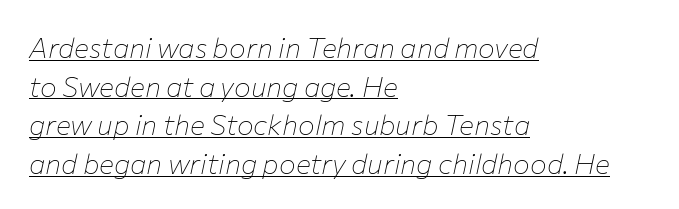
Q: Is the text bold? A: No.
Q: Is the text italic (slanted)? A: Yes, it leans right by about 12 degrees.
Q: Is the text underlined? A: Yes.
Q: How is the paragraph aligned? A: Left-aligned.
Q: Is the spacing between letters normal or unusually wide? A: Normal.
Q: Is the spacing between lines tight, normal or loose? A: Normal.
Q: Width (condensed, normal, or wide)? A: Normal.
Q: Stroke contrast? A: Low.
Q: x-height? A: Medium.
Q: Monospaced? A: No.
